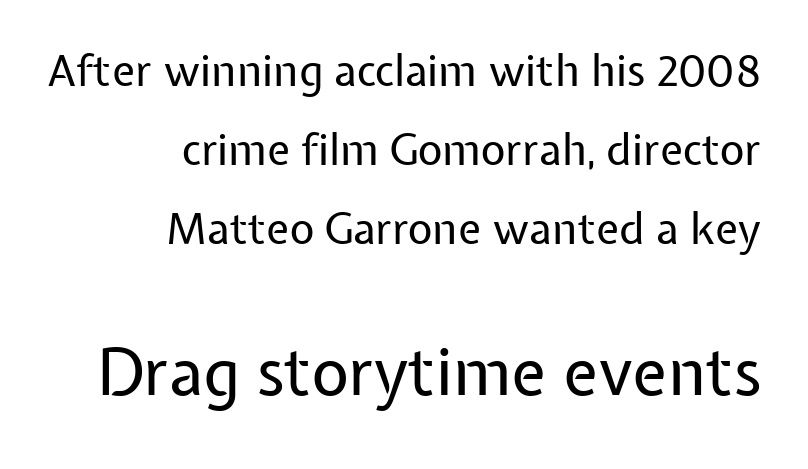
{"serif": "no", "italic": "no", "bold": "no", "weight": "regular", "width": "normal", "stroke_contrast": "low", "x_height": "medium", "monospaced": "no", "underline": "no", "align": "right", "line_spacing_ratio": 1.84, "letter_spacing": "normal", "letter_spacing_em": 0.0, "larger_block": "second", "size_ratio": 1.51, "glyph_px": 65}
